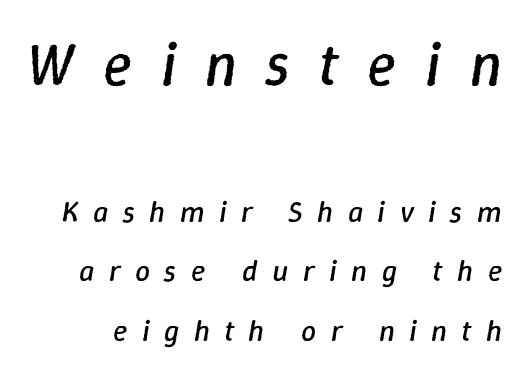
The horizontal fit of the characters is loose and conspicuously gappy. Quick note: underline off. Larger block? The one above; the one below is distinctly smaller. The leading is generous, giving the passage an open texture.
